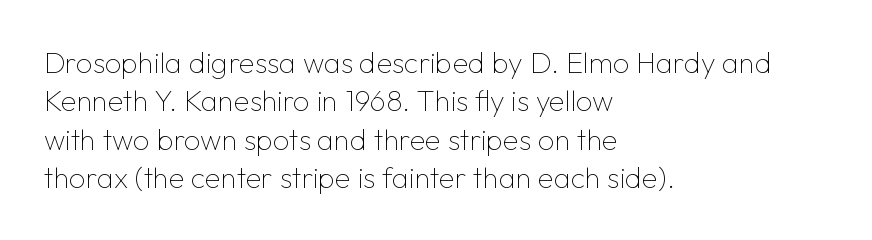
The image shows 29 px thin sans-serif type, upright; set left-aligned, normal line spacing (1.32x), normal letter spacing, not underlined; low stroke contrast and a medium x-height.
